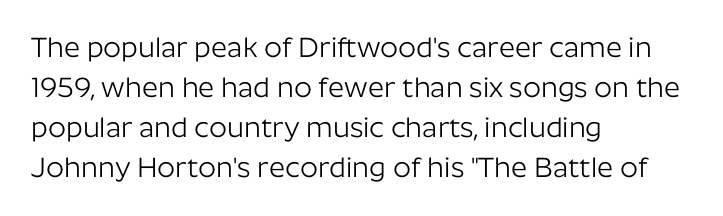
{"serif": "no", "italic": "no", "bold": "no", "weight": "light", "width": "normal", "stroke_contrast": "low", "x_height": "medium", "monospaced": "no", "underline": "no", "align": "left", "line_spacing": "normal", "line_spacing_ratio": 1.43, "letter_spacing": "normal", "letter_spacing_em": 0.0, "glyph_px": 28}
